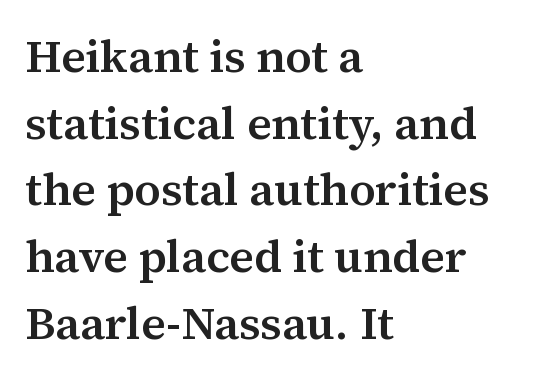
Q: Is the text bold? A: Semi-bold.
Q: Is the text italic (slanted)? A: No, it is upright.
Q: Is the typeface a serif or a sans-serif typeface? A: Serif.
Q: Is the text underlined? A: No.
Q: How is the paragraph aligned? A: Left-aligned.
Q: Is the spacing between letters normal or unusually wide? A: Normal.
Q: Is the spacing between lines tight, normal or loose? A: Normal.
Q: Width (condensed, normal, or wide)? A: Normal.
Q: Stroke contrast? A: Medium.
Q: x-height? A: Medium.
Q: Monospaced? A: No.
